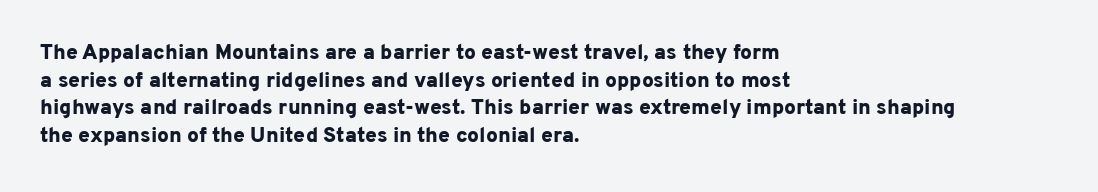
Q: Is the text bold? A: Yes.
Q: Is the text italic (slanted)? A: No, it is upright.
Q: Is the text underlined? A: No.
Q: How is the paragraph aligned? A: Left-aligned.
Q: Is the spacing between letters normal or unusually wide? A: Normal.
Q: Is the spacing between lines tight, normal or loose? A: Normal.
